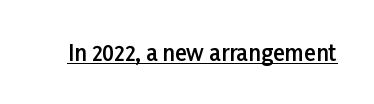
Q: Is the text bold? A: Semi-bold.
Q: Is the text italic (slanted)? A: No, it is upright.
Q: Is the text underlined? A: Yes.
Q: Is the spacing between letters normal or unusually wide? A: Normal.
